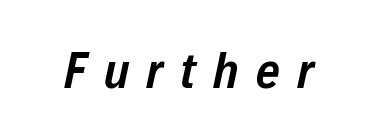
{"italic": "yes", "lean": "right", "slant_degrees": 12, "bold": "semi", "weight": "semibold", "width": "condensed", "stroke_contrast": "low", "x_height": "medium", "monospaced": "no", "underline": "no", "letter_spacing": "wide", "letter_spacing_em": 0.34, "glyph_px": 51}
